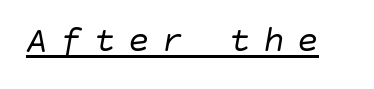
Q: Is the text bold? A: No.
Q: Is the text italic (slanted)? A: Yes, it leans right by about 10 degrees.
Q: Is the text underlined? A: Yes.
Q: Is the spacing between letters normal or unusually wide? A: Unusually wide.
Q: Width (condensed, normal, or wide)? A: Normal.
Q: Stroke contrast? A: Low.
Q: x-height? A: Large.
